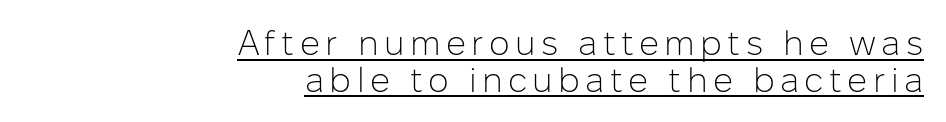
{"serif": "no", "italic": "no", "bold": "no", "weight": "light", "width": "normal", "stroke_contrast": "low", "x_height": "medium", "monospaced": "no", "underline": "yes", "align": "right", "line_spacing": "tight", "line_spacing_ratio": 1.05, "glyph_px": 35}
